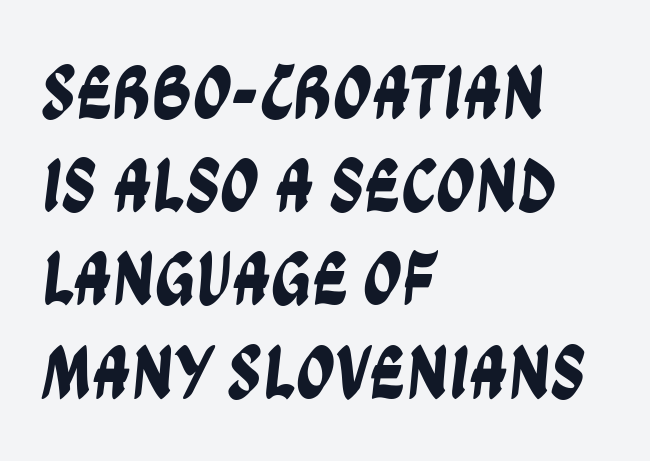
{"serif": "no", "width": "condensed", "stroke_contrast": "low", "x_height": "large", "monospaced": "no", "underline": "no", "align": "left", "line_spacing_ratio": 1.21, "letter_spacing": "normal", "letter_spacing_em": 0.0, "glyph_px": 77}
